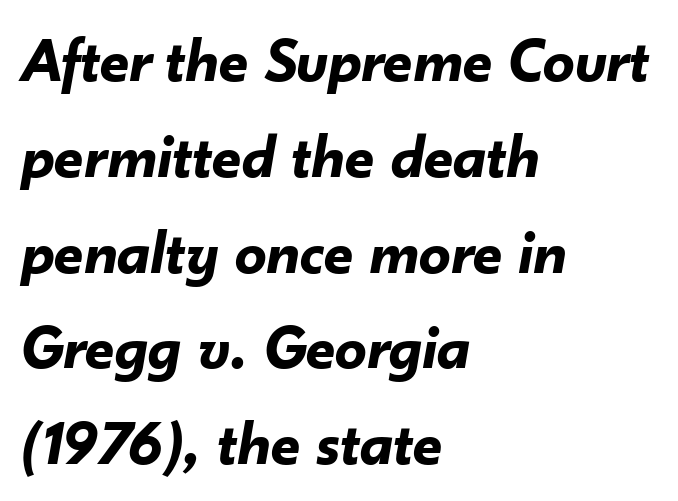
{"italic": "yes", "lean": "right", "slant_degrees": 10, "bold": "yes", "weight": "bold", "width": "normal", "stroke_contrast": "low", "x_height": "small", "monospaced": "no", "underline": "no", "align": "left", "line_spacing": "normal", "line_spacing_ratio": 1.52, "letter_spacing": "normal", "letter_spacing_em": 0.0, "glyph_px": 63}
